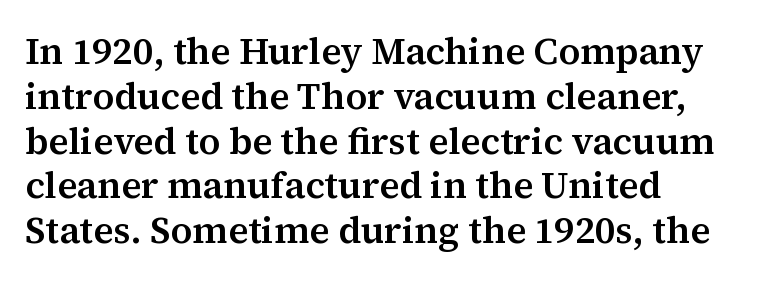
Glyph-to-glyph distance matches everyday printed text. The passage shown is typed in a proportional face where columns would drift. This is roman type, the default non-slanted kind. Glance below the letters and you will spot only blank space. The lines are quadded left.
